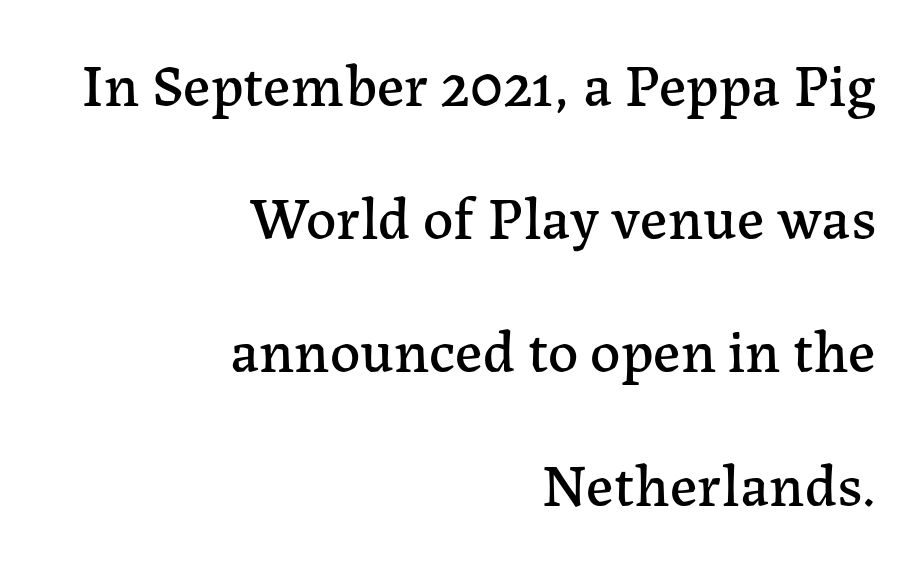
Q: Is the text italic (slanted)? A: No, it is upright.
Q: Is the typeface a serif or a sans-serif typeface? A: Serif.
Q: Is the text underlined? A: No.
Q: How is the paragraph aligned? A: Right-aligned.
Q: Is the spacing between letters normal or unusually wide? A: Normal.
Q: Is the spacing between lines tight, normal or loose? A: Loose.
Q: Width (condensed, normal, or wide)? A: Normal.
Q: Stroke contrast? A: Low.
Q: x-height? A: Medium.
Q: Monospaced? A: No.
